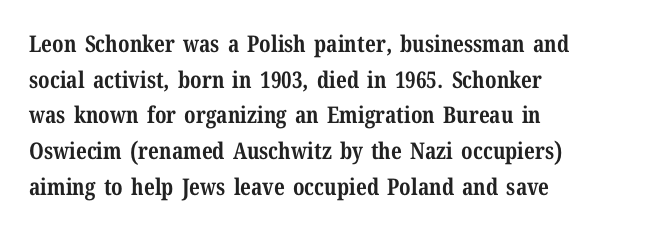
The image shows 23 px bold type, upright; set left-aligned, normal line spacing (1.55x), normal letter spacing, not underlined.
